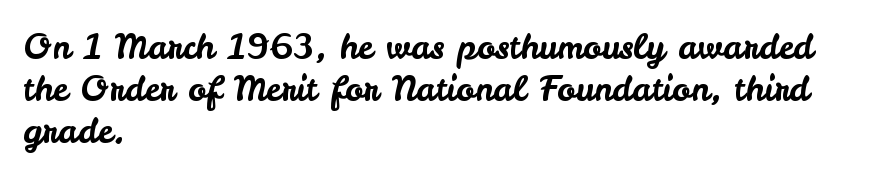
The image shows 34 px sans-serif type; set left-aligned, line spacing 1.24x, normal letter spacing, not underlined; low stroke contrast and a small x-height.
